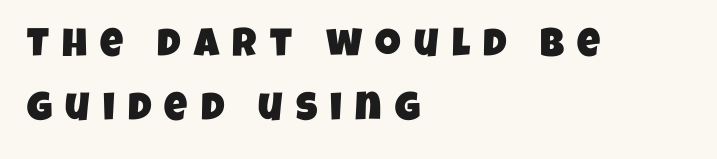
Q: Is the typeface a serif or a sans-serif typeface? A: Sans-serif.
Q: Is the text underlined? A: No.
Q: How is the paragraph aligned? A: Left-aligned.
Q: Is the spacing between letters normal or unusually wide? A: Unusually wide.
Q: Is the spacing between lines tight, normal or loose? A: Normal.
Q: Width (condensed, normal, or wide)? A: Condensed.
Q: Stroke contrast? A: Low.
Q: x-height? A: Large.
Q: Monospaced? A: No.
